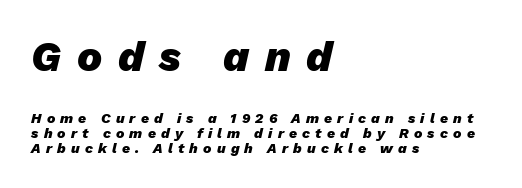
{"italic": "yes", "lean": "right", "slant_degrees": 13, "bold": "yes", "weight": "heavy", "width": "normal", "stroke_contrast": "low", "x_height": "medium", "monospaced": "no", "underline": "no", "align": "left", "line_spacing": "tight", "line_spacing_ratio": 1.06, "letter_spacing": "wide", "letter_spacing_em": 0.37, "larger_block": "first", "size_ratio": 3.0, "glyph_px": 42}
